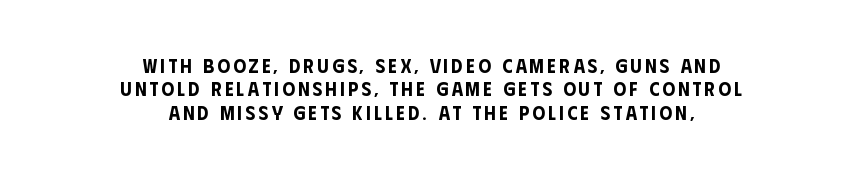
Q: Is the text italic (slanted)? A: No, it is upright.
Q: Is the text underlined? A: No.
Q: How is the paragraph aligned? A: Centered.
